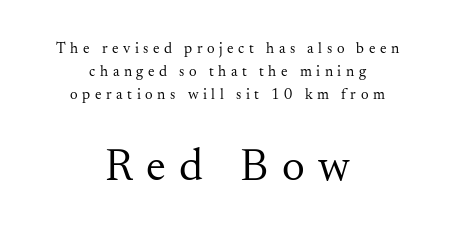
Q: Is the text bold? A: No.
Q: Is the text italic (slanted)? A: No, it is upright.
Q: Is the typeface a serif or a sans-serif typeface? A: Serif.
Q: Is the text underlined? A: No.
Q: How is the paragraph aligned? A: Centered.
Q: Is the spacing between letters normal or unusually wide? A: Unusually wide.
Q: Is the spacing between lines tight, normal or loose? A: Normal.
Q: Which block of text is set in a larger size, the first (top) or the second (bottom)? A: The second (bottom) one.
Q: Width (condensed, normal, or wide)? A: Normal.
Q: Stroke contrast? A: Medium.
Q: x-height? A: Small.
Q: Monospaced? A: No.
